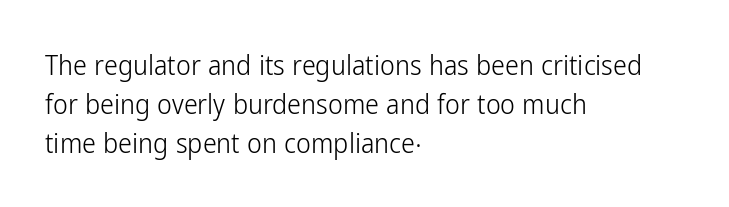
Students, note that the glyphs here touch the page at normal intervals. Proportional: the letters do not fall into vertical columns. These lines stack with their left ends in a neat column. Does the leading feel generous? No, just average. Every character sits straight up, as roman type does.
